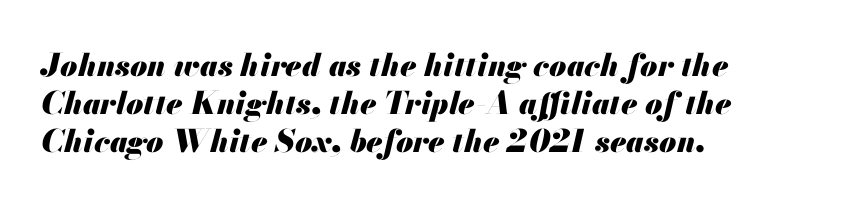
The image shows 31 px heavy type, italic (leaning right); set left-aligned, line spacing 1.23x, normal letter spacing, not underlined; medium stroke contrast and a small x-height.
